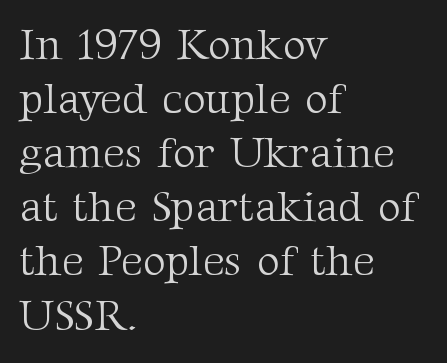
{"serif": "yes", "italic": "no", "bold": "no", "weight": "light", "width": "normal", "stroke_contrast": "medium", "x_height": "medium", "monospaced": "no", "underline": "no", "align": "left", "line_spacing_ratio": 1.23, "letter_spacing": "normal", "letter_spacing_em": 0.0, "glyph_px": 44}
